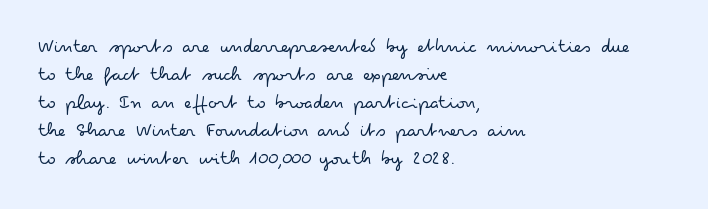
The image shows 20 px text type, upright; set left-aligned, normal line spacing (1.4x), normal letter spacing, not underlined.
